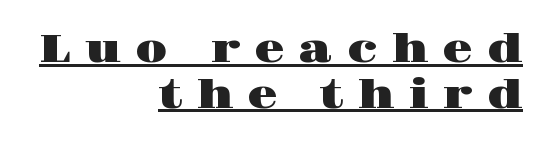
{"serif": "yes", "italic": "no", "width": "wide", "stroke_contrast": "high", "x_height": "large", "monospaced": "no", "underline": "yes", "align": "right", "line_spacing_ratio": 1.17, "letter_spacing": "wide", "letter_spacing_em": 0.36, "glyph_px": 39}
